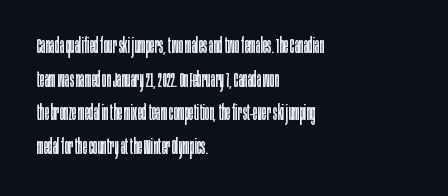
{"italic": "no", "bold": "no", "underline": "no", "align": "left", "line_spacing": "normal", "line_spacing_ratio": 1.6, "letter_spacing": "normal", "letter_spacing_em": 0.0, "glyph_px": 21}
